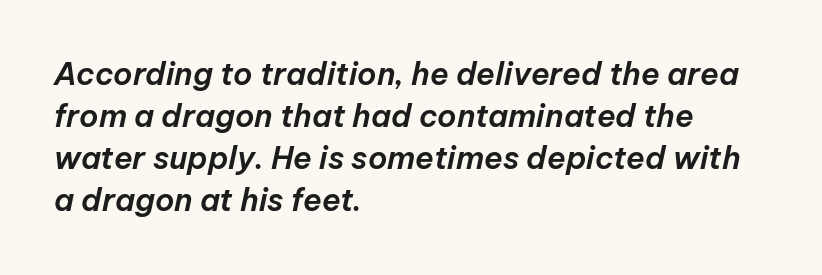
{"italic": "yes", "lean": "right", "slant_degrees": 12, "width": "normal", "stroke_contrast": "low", "x_height": "medium", "monospaced": "no", "underline": "no", "align": "left", "line_spacing": "normal", "line_spacing_ratio": 1.36, "letter_spacing": "normal", "letter_spacing_em": 0.0, "glyph_px": 31}
